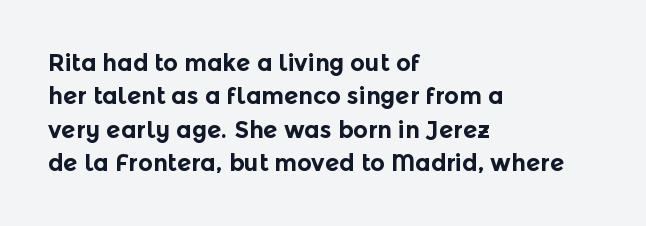
Every letter is thick-stroked: bold, no question. The space directly below the letters is spotless. How would I describe the line gaps? Plain and ordinary. A classic flush-left, rag-right setting is used for this passage. The specimen reads as upright at a glance.
